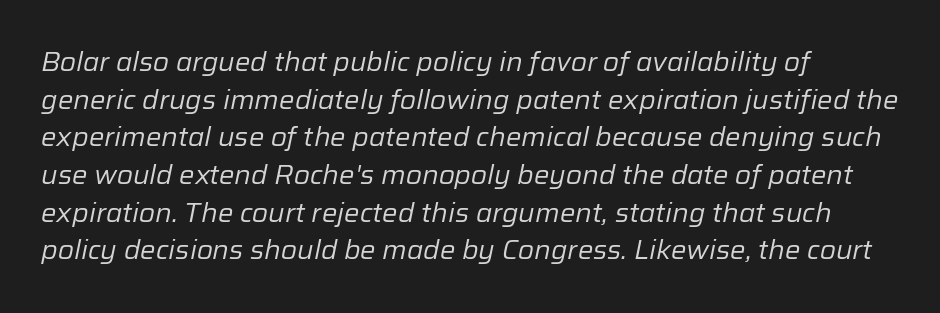
Regular leading. Notice how the passage keeps a crisp vertical edge on the left only. Stems here are at most as thick as an everyday book face. The whole block is typeset with a tilt. Rule under the text: the space is simply empty. The gaps between neighbouring characters are ordinary and unremarkable.
